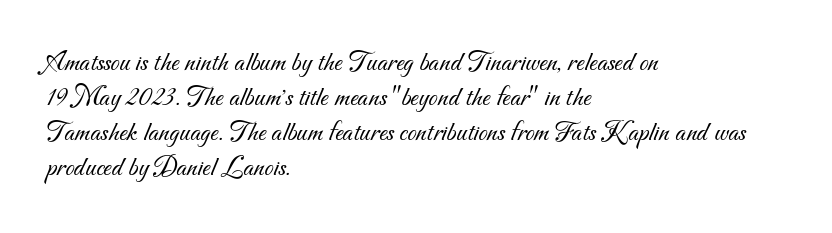
Q: Is the text bold? A: No.
Q: Is the typeface a serif or a sans-serif typeface? A: Sans-serif.
Q: Is the text underlined? A: No.
Q: How is the paragraph aligned? A: Left-aligned.
Q: Is the spacing between letters normal or unusually wide? A: Normal.
Q: Width (condensed, normal, or wide)? A: Normal.
Q: Stroke contrast? A: Medium.
Q: x-height? A: Small.
Q: Monospaced? A: No.
